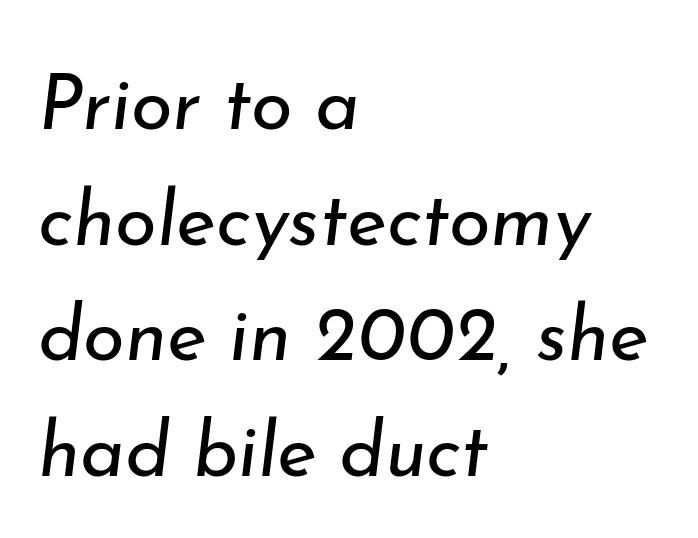
Q: Is the text bold? A: No.
Q: Is the text italic (slanted)? A: Yes, it leans right by about 7 degrees.
Q: Is the text underlined? A: No.
Q: How is the paragraph aligned? A: Left-aligned.
Q: Is the spacing between letters normal or unusually wide? A: Normal.
Q: Is the spacing between lines tight, normal or loose? A: Normal.
Q: Width (condensed, normal, or wide)? A: Normal.
Q: Stroke contrast? A: Low.
Q: x-height? A: Small.
Q: Monospaced? A: No.
